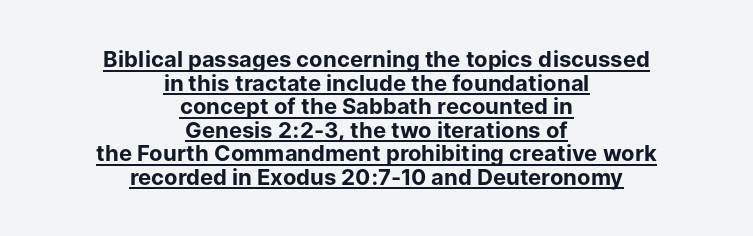
{"italic": "no", "bold": "yes", "underline": "yes", "align": "center", "line_spacing": "tight", "line_spacing_ratio": 1.07, "letter_spacing": "normal", "letter_spacing_em": 0.0, "glyph_px": 22}
